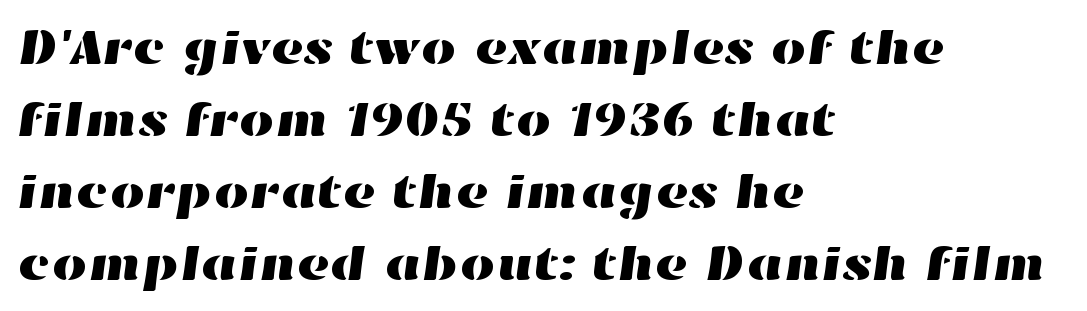
{"width": "wide", "stroke_contrast": "high", "x_height": "medium", "monospaced": "no", "underline": "no", "align": "left", "line_spacing": "normal", "line_spacing_ratio": 1.44, "letter_spacing": "normal", "letter_spacing_em": 0.0, "glyph_px": 50}
